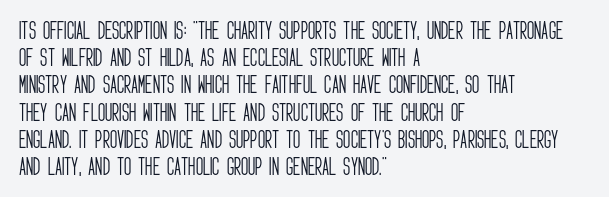
The image shows 20 px text type, upright; set left-aligned, normal line spacing (1.36x), normal letter spacing, not underlined.
